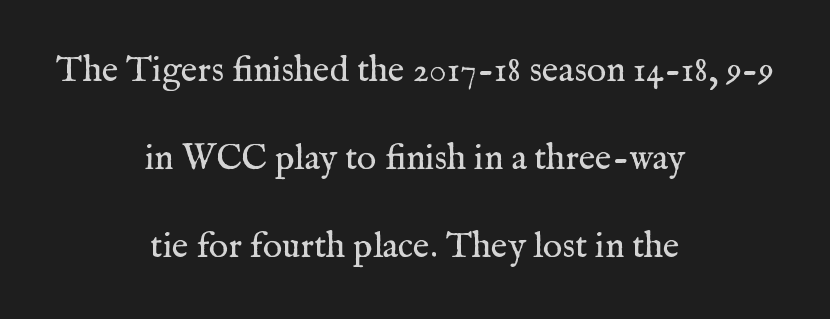
The image shows 36 px regular-weight serif type, upright; set centered, loose line spacing (2.44x), normal letter spacing, not underlined; medium stroke contrast and a medium x-height.
